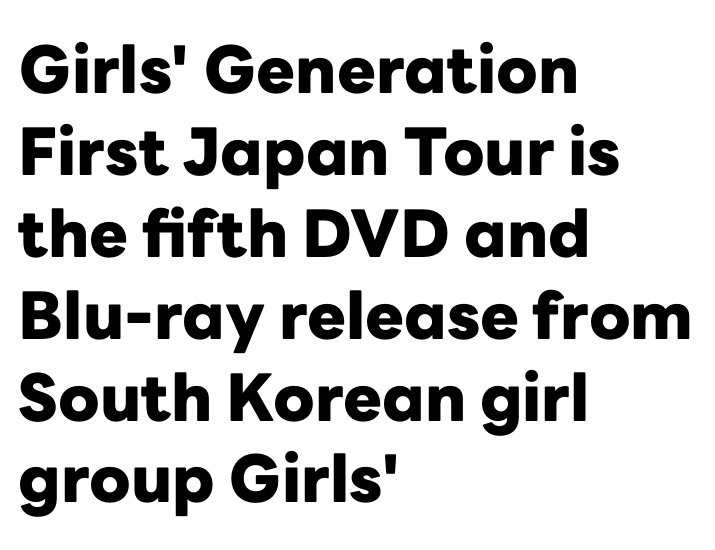
The image shows 65 px heavy sans-serif type, upright; set left-aligned, normal line spacing (1.26x), normal letter spacing, not underlined; low stroke contrast and a medium x-height.
